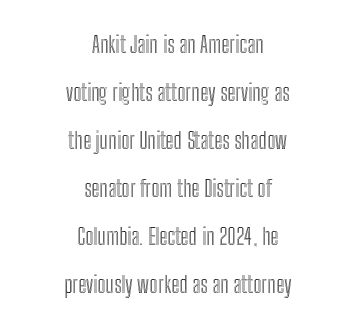
Q: Is the text italic (slanted)? A: No, it is upright.
Q: Is the text underlined? A: No.
Q: How is the paragraph aligned? A: Centered.
Q: Is the spacing between letters normal or unusually wide? A: Normal.
Q: Is the spacing between lines tight, normal or loose? A: Loose.
